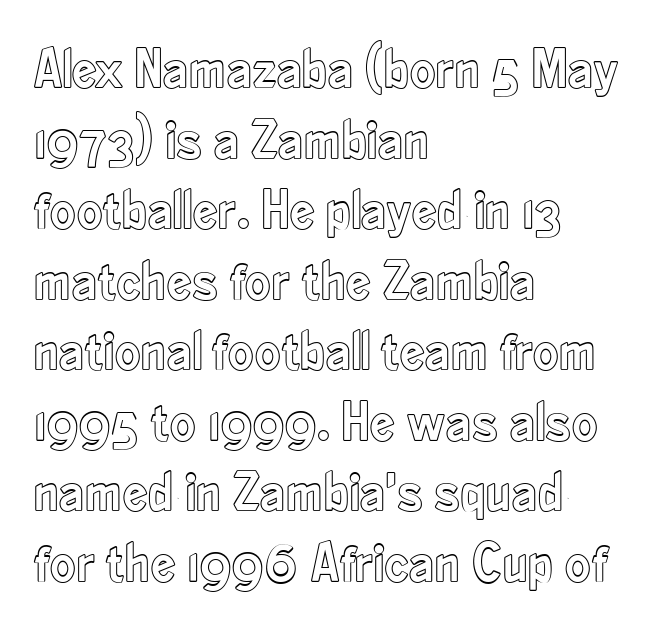
Q: Is the text italic (slanted)? A: No, it is upright.
Q: Is the text underlined? A: No.
Q: How is the paragraph aligned? A: Left-aligned.
Q: Is the spacing between letters normal or unusually wide? A: Normal.
Q: Is the spacing between lines tight, normal or loose? A: Normal.
Q: Width (condensed, normal, or wide)? A: Condensed.
Q: x-height? A: Small.
Q: Monospaced? A: No.
